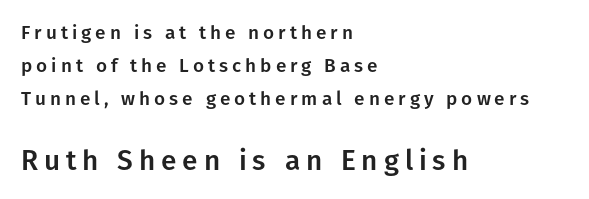
Q: Is the text italic (slanted)? A: No, it is upright.
Q: Is the typeface a serif or a sans-serif typeface? A: Sans-serif.
Q: Is the text underlined? A: No.
Q: How is the paragraph aligned? A: Left-aligned.
Q: Is the spacing between letters normal or unusually wide? A: Unusually wide.
Q: Which block of text is set in a larger size, the first (top) or the second (bottom)? A: The second (bottom) one.
Q: Width (condensed, normal, or wide)? A: Normal.
Q: Stroke contrast? A: Low.
Q: x-height? A: Medium.
Q: Monospaced? A: No.
